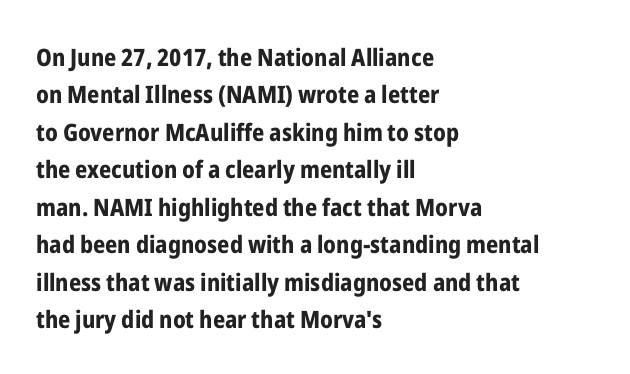
Underline: absent. Strokes here are thick enough to call this a true bold. This block has exactly the height ordinary leading produces. Standard letterfit; no display-style spreading of the glyphs. The lines are quadded left.
